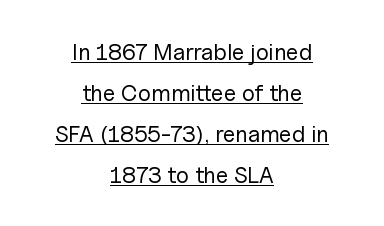
Is the block centered? Yes — each line is placed symmetrically about the middle. This is underlined copy, the kind a proofreader might mark for attention. The gaps between neighbouring characters are ordinary and unremarkable. Summary of weight: not heavy and not bold. The letters stand upright; this is a roman face.
